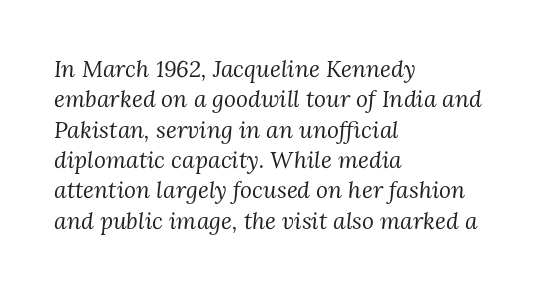
Q: Is the text bold? A: No.
Q: Is the text italic (slanted)? A: Yes, it leans right by about 3 degrees.
Q: Is the text underlined? A: No.
Q: How is the paragraph aligned? A: Left-aligned.
Q: Is the spacing between letters normal or unusually wide? A: Normal.
Q: Is the spacing between lines tight, normal or loose? A: Normal.
